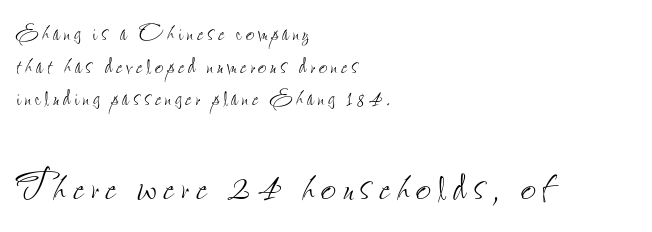
The image shows 53 px thin, condensed type; set left-aligned, tight line spacing (1.09x), not underlined; the second (bottom) block is 1.77x larger; low stroke contrast and a small x-height.
